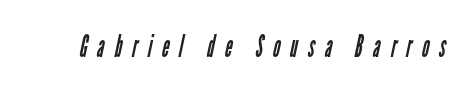
The image shows 31 px regular-weight, condensed sans-serif type; set unusually wide letter spacing (+0.33 em), not underlined; low stroke contrast and a medium x-height.
